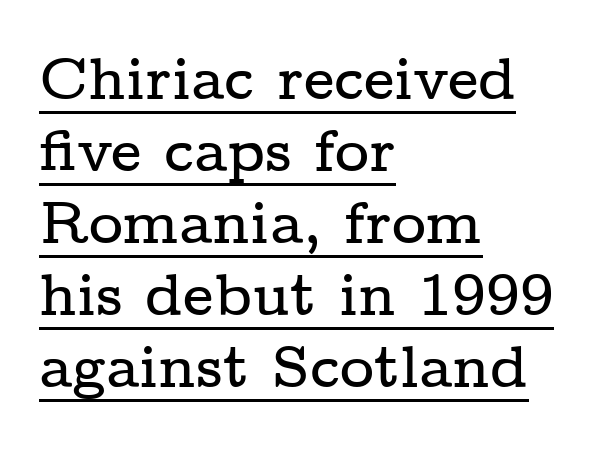
The letters advance in unequal steps, a hallmark of proportional type. The rendered words wear a rule along their underside. Designer's note — italics off, roman on. Does extra space separate the letters? No, they use regular spacing. Each letter's strokes conclude with small projecting serifs. All the whitespace from short lines collects on the right.
